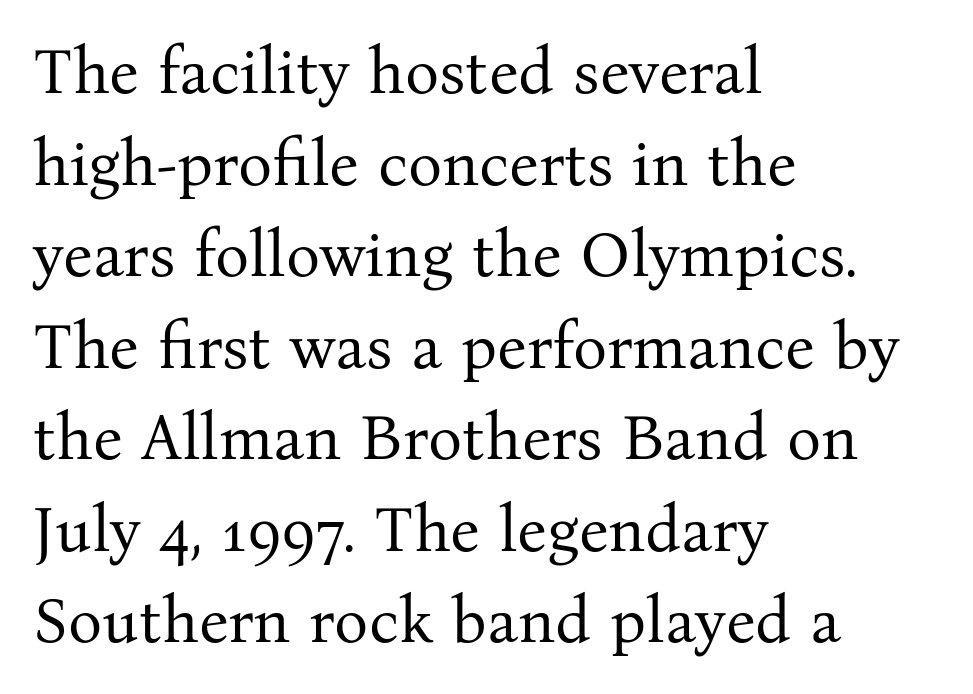
Q: Is the text bold? A: No.
Q: Is the text italic (slanted)? A: No, it is upright.
Q: Is the typeface a serif or a sans-serif typeface? A: Serif.
Q: Is the text underlined? A: No.
Q: How is the paragraph aligned? A: Left-aligned.
Q: Is the spacing between letters normal or unusually wide? A: Normal.
Q: Is the spacing between lines tight, normal or loose? A: Normal.
Q: Width (condensed, normal, or wide)? A: Normal.
Q: Stroke contrast? A: Medium.
Q: x-height? A: Medium.
Q: Monospaced? A: No.
